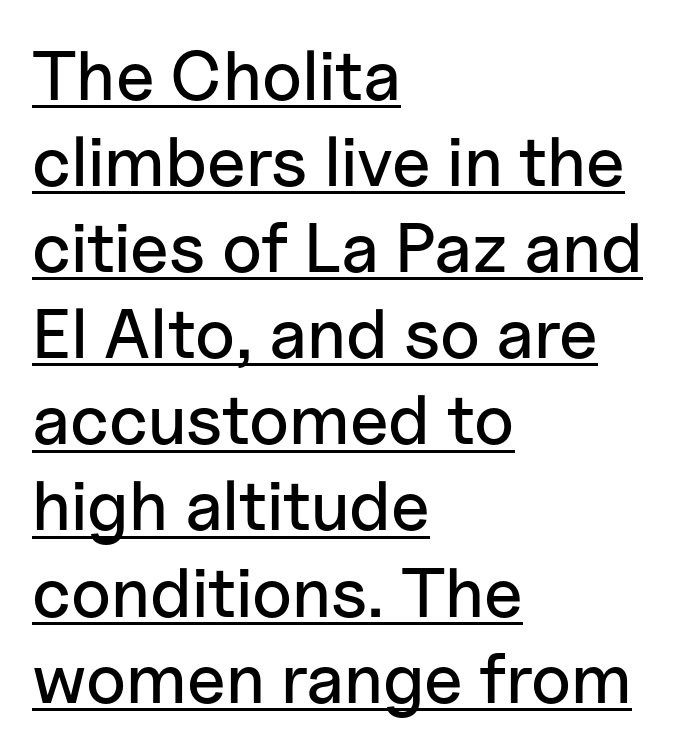
The image shows 70 px sans-serif type, upright; set left-aligned, line spacing 1.23x, normal letter spacing, underlined; low stroke contrast and a medium x-height.
